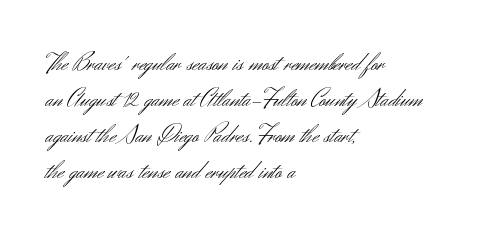
Q: Is the text bold? A: No.
Q: Is the text italic (slanted)? A: Yes.
Q: Is the text underlined? A: No.
Q: How is the paragraph aligned? A: Left-aligned.
Q: Is the spacing between letters normal or unusually wide? A: Normal.
Q: Is the spacing between lines tight, normal or loose? A: Normal.
